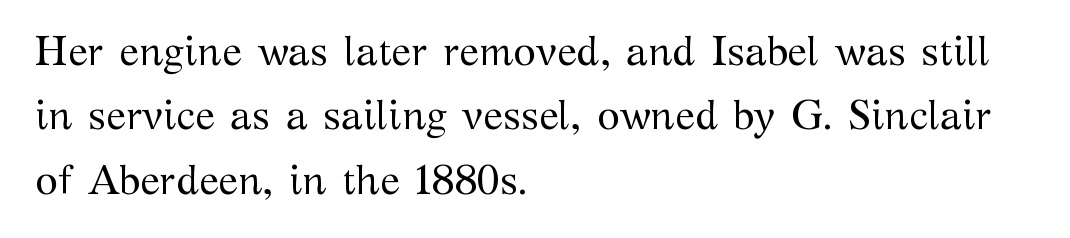
{"serif": "yes", "italic": "no", "bold": "no", "weight": "regular", "width": "normal", "stroke_contrast": "medium", "x_height": "medium", "monospaced": "no", "underline": "no", "align": "left", "line_spacing": "normal", "line_spacing_ratio": 1.57, "letter_spacing": "normal", "letter_spacing_em": 0.0, "glyph_px": 41}
